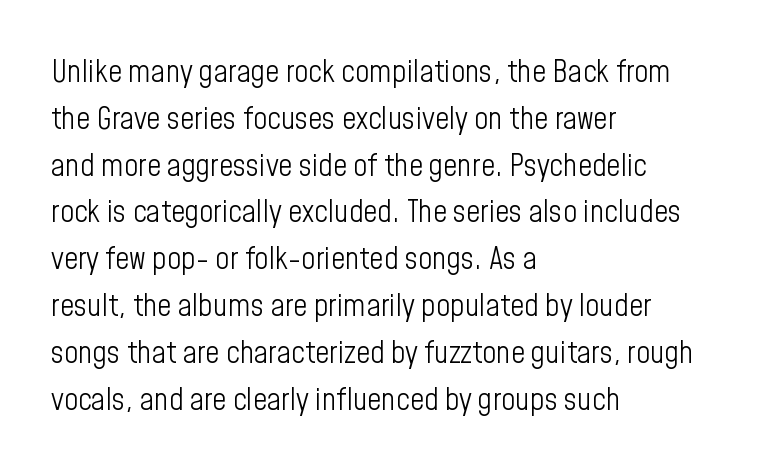
The image shows 31 px light, condensed sans-serif type, upright; set left-aligned, normal line spacing (1.51x), normal letter spacing, not underlined; low stroke contrast and a medium x-height.
